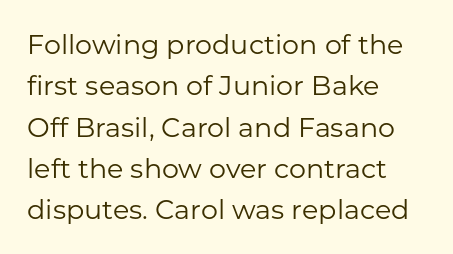
{"italic": "no", "bold": "no", "underline": "no", "align": "left", "line_spacing": "normal", "line_spacing_ratio": 1.53, "letter_spacing": "normal", "letter_spacing_em": 0.0, "glyph_px": 27}
